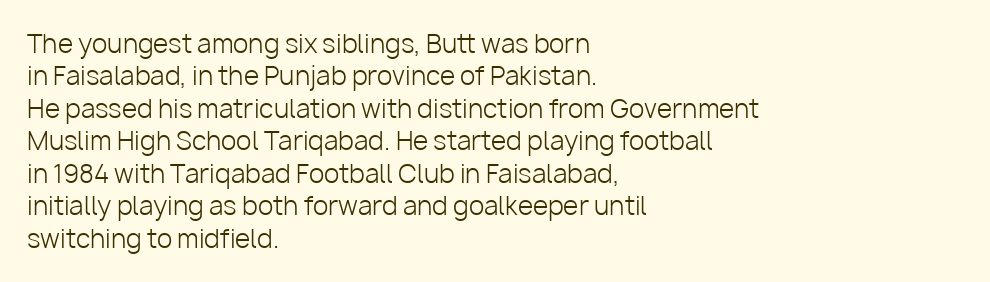
The words here are not underlined. Whoever set this chose a conventional vertical rhythm. Honestly, the letter spacing is just normal — you wouldn't notice it. Tall strokes in this sample are plumb rather than angled. Compared with a centered layout, this one pins lines to the left instead. The weight tops out at a normal text grade.
